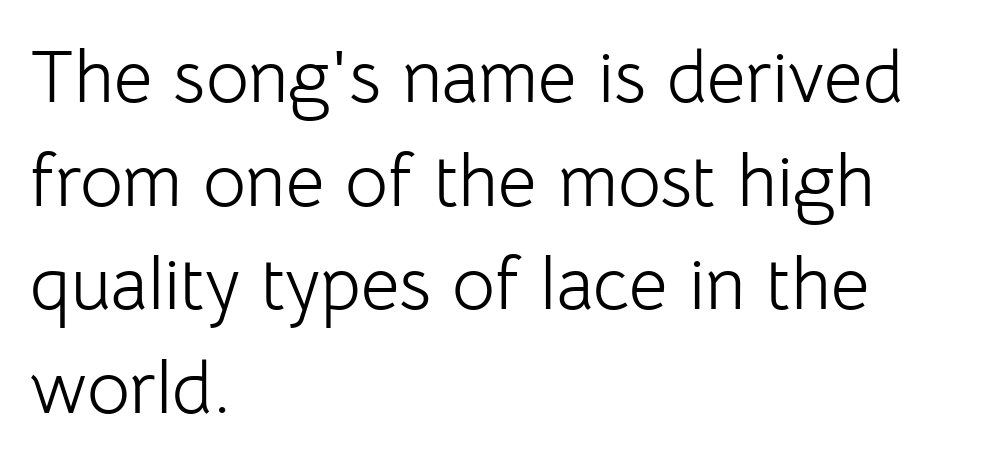
Q: Is the text bold? A: No.
Q: Is the text italic (slanted)? A: No, it is upright.
Q: Is the typeface a serif or a sans-serif typeface? A: Sans-serif.
Q: Is the text underlined? A: No.
Q: How is the paragraph aligned? A: Left-aligned.
Q: Is the spacing between letters normal or unusually wide? A: Normal.
Q: Is the spacing between lines tight, normal or loose? A: Normal.
Q: Width (condensed, normal, or wide)? A: Normal.
Q: Stroke contrast? A: Low.
Q: x-height? A: Medium.
Q: Monospaced? A: No.
